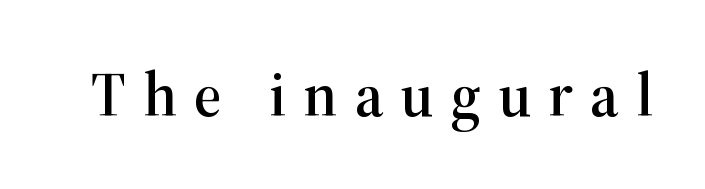
{"serif": "yes", "italic": "no", "width": "normal", "stroke_contrast": "high", "x_height": "medium", "monospaced": "no", "underline": "no", "letter_spacing": "wide", "letter_spacing_em": 0.28, "glyph_px": 61}
